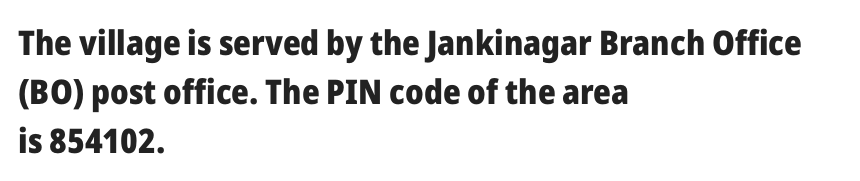
{"serif": "no", "italic": "no", "bold": "yes", "weight": "heavy", "width": "normal", "stroke_contrast": "low", "x_height": "medium", "monospaced": "no", "underline": "no", "align": "left", "line_spacing": "normal", "line_spacing_ratio": 1.44, "letter_spacing": "normal", "letter_spacing_em": 0.0, "glyph_px": 34}
